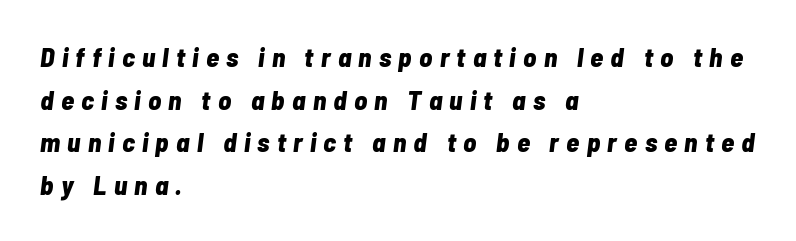
{"italic": "yes", "lean": "right", "slant_degrees": 7, "bold": "yes", "underline": "no", "align": "left", "line_spacing": "normal", "line_spacing_ratio": 1.58, "letter_spacing": "wide", "letter_spacing_em": 0.27, "glyph_px": 27}
